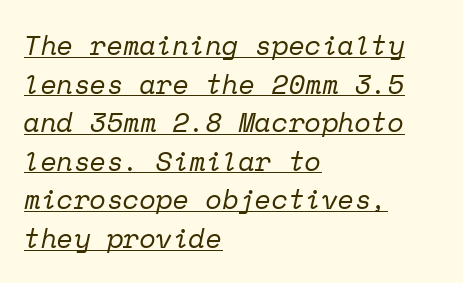
The image shows 27 px text type, italic (leaning right); set left-aligned, normal line spacing (1.43x), normal letter spacing, underlined.
